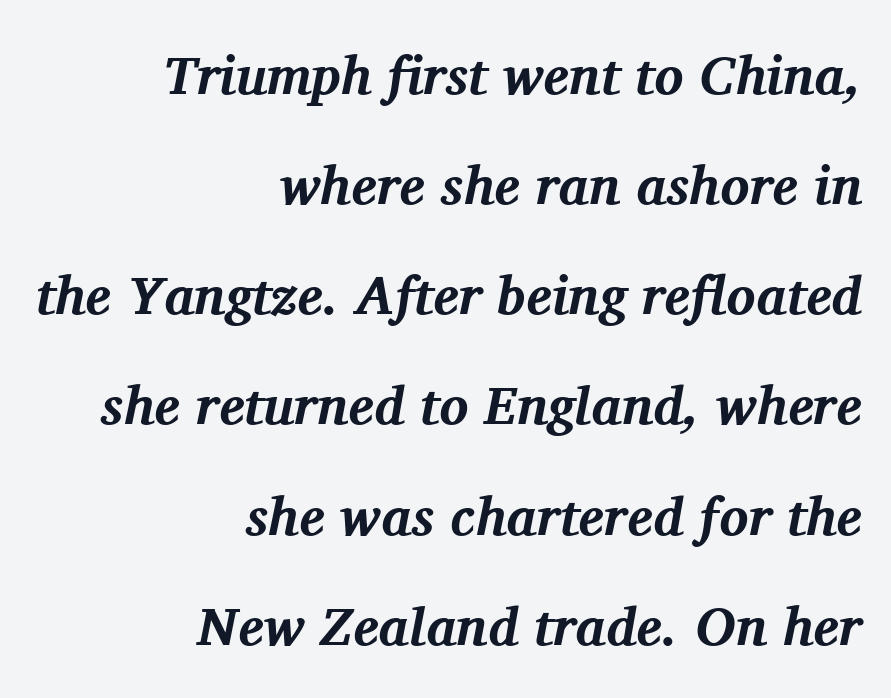
The image shows 54 px bold serif type, italic (leaning right); set right-aligned, loose line spacing (2.04x), normal letter spacing, not underlined; medium stroke contrast and a medium x-height.
